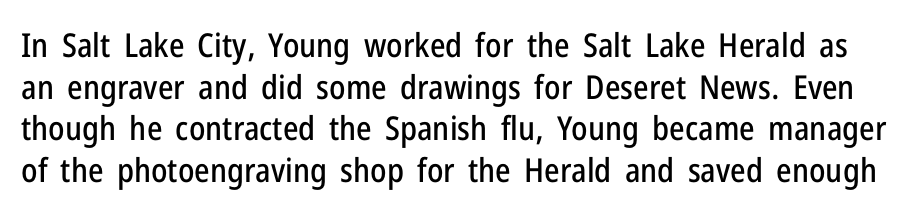
Unmarked baselines from the first word to the last. The passage shown is typed in a proportional face where columns would drift. Vertical spacing — default. This is the regular roman posture of the typeface. Is this a sans? Yes — the strokes have no serifs. No extra tracking has been applied to these lines.
